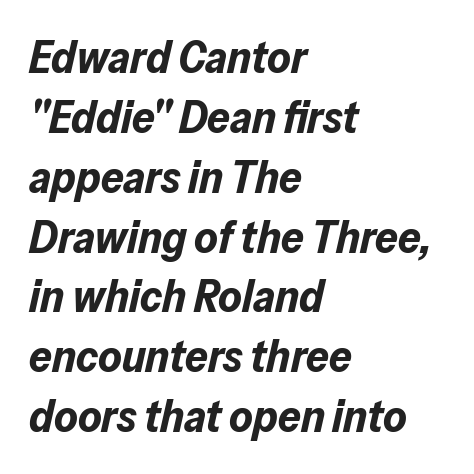
Is the block centered? No — it sits flush against the left margin. This sample uses an oblique cut, with every glyph tilted off the vertical. Reading down the column, the eye jumps a familiar distance to each next line. Glance below the letters and you will spot only blank space. The passage shown has conventional tracking throughout. Heft: maximum for text — a bold.
